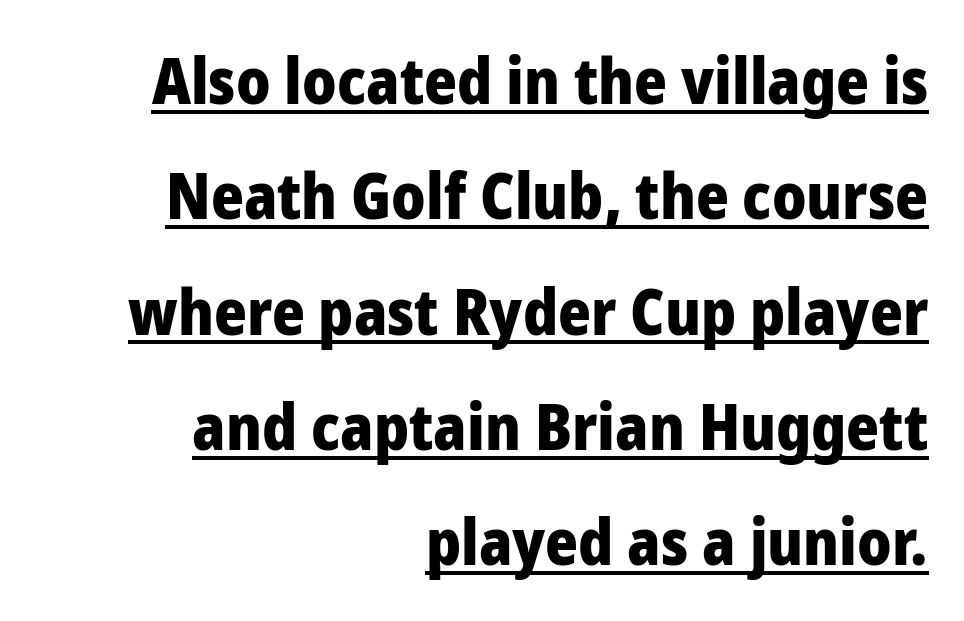
The face used here is rendered with its standard letterfit. Short and long lines alike share a common ending point at right. Every letter is thick-stroked: bold, no question. Stroke terminals: plain, sans-serif. Beneath each row of characters lies a ruled line.
